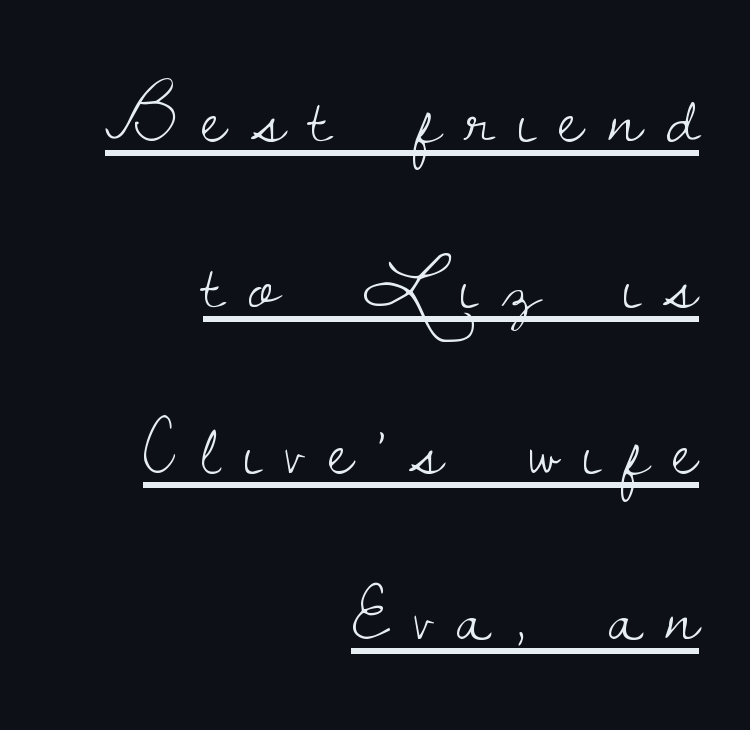
Q: Is the text bold? A: No.
Q: Is the text italic (slanted)? A: Yes.
Q: Is the typeface a serif or a sans-serif typeface? A: Serif.
Q: Is the text underlined? A: Yes.
Q: How is the paragraph aligned? A: Right-aligned.
Q: Is the spacing between letters normal or unusually wide? A: Unusually wide.
Q: Is the spacing between lines tight, normal or loose? A: Loose.
Q: Width (condensed, normal, or wide)? A: Normal.
Q: Stroke contrast? A: Low.
Q: x-height? A: Small.
Q: Monospaced? A: No.
